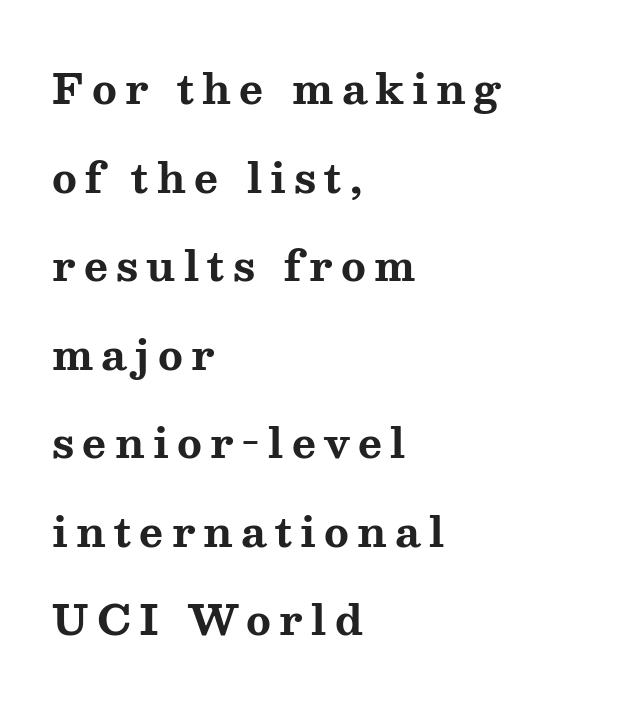
Q: Is the text bold? A: Yes.
Q: Is the text italic (slanted)? A: No, it is upright.
Q: Is the typeface a serif or a sans-serif typeface? A: Serif.
Q: Is the text underlined? A: No.
Q: How is the paragraph aligned? A: Left-aligned.
Q: Is the spacing between letters normal or unusually wide? A: Unusually wide.
Q: Is the spacing between lines tight, normal or loose? A: Loose.
Q: Width (condensed, normal, or wide)? A: Wide.
Q: Stroke contrast? A: Medium.
Q: x-height? A: Medium.
Q: Monospaced? A: No.
